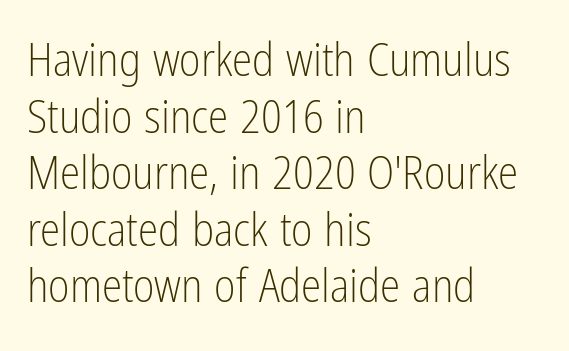
There is no visible air inserted between adjacent glyphs. Unlike a traditional serif, this face leaves its strokes unadorned. The typeface has the unassuming heft of standard copy or less. Each letter keeps its own natural width here, so spacing adapts to shape.
